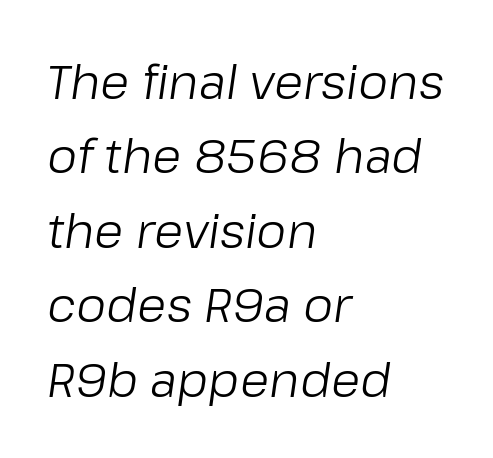
Q: Is the text bold? A: No.
Q: Is the text italic (slanted)? A: Yes, it leans right by about 8 degrees.
Q: Is the text underlined? A: No.
Q: How is the paragraph aligned? A: Left-aligned.
Q: Is the spacing between letters normal or unusually wide? A: Normal.
Q: Is the spacing between lines tight, normal or loose? A: Normal.
Q: Width (condensed, normal, or wide)? A: Normal.
Q: Stroke contrast? A: Low.
Q: x-height? A: Medium.
Q: Monospaced? A: No.
